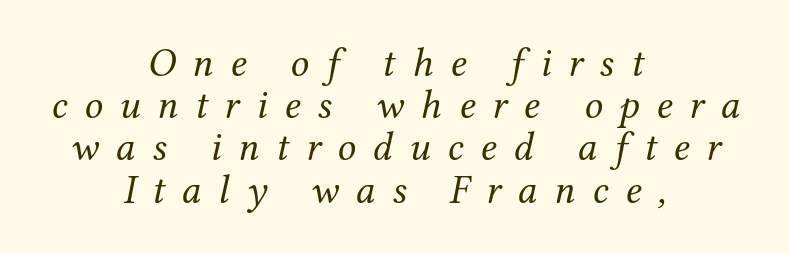
Q: Is the text bold? A: No.
Q: Is the text italic (slanted)? A: Yes, it leans right by about 12 degrees.
Q: Is the typeface a serif or a sans-serif typeface? A: Serif.
Q: Is the text underlined? A: No.
Q: How is the paragraph aligned? A: Centered.
Q: Is the spacing between letters normal or unusually wide? A: Unusually wide.
Q: Is the spacing between lines tight, normal or loose? A: Tight.
Q: Width (condensed, normal, or wide)? A: Normal.
Q: Stroke contrast? A: Medium.
Q: x-height? A: Medium.
Q: Monospaced? A: No.
